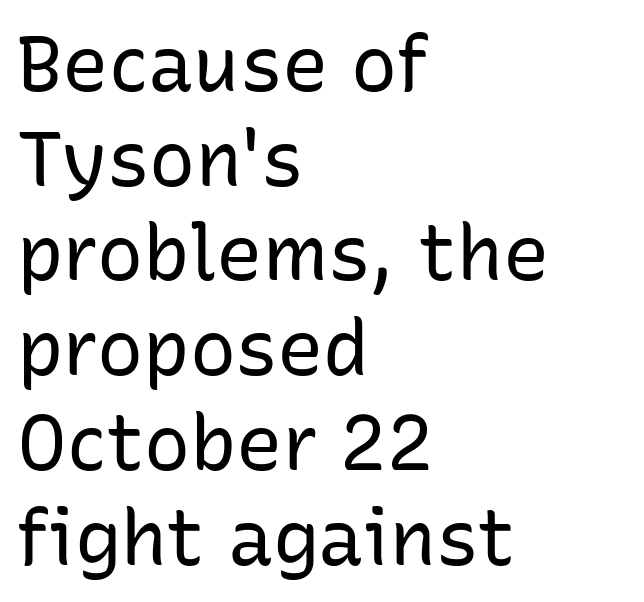
Q: Is the text bold? A: No.
Q: Is the text italic (slanted)? A: No, it is upright.
Q: Is the typeface a serif or a sans-serif typeface? A: Sans-serif.
Q: Is the text underlined? A: No.
Q: How is the paragraph aligned? A: Left-aligned.
Q: Is the spacing between letters normal or unusually wide? A: Normal.
Q: Width (condensed, normal, or wide)? A: Normal.
Q: Stroke contrast? A: Low.
Q: x-height? A: Medium.
Q: Monospaced? A: No.
